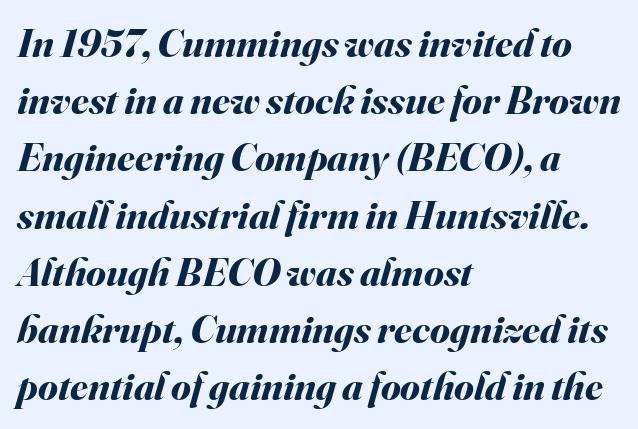
Q: Is the text bold? A: Yes.
Q: Is the text italic (slanted)? A: Yes, it leans right by about 16 degrees.
Q: Is the text underlined? A: No.
Q: How is the paragraph aligned? A: Left-aligned.
Q: Is the spacing between letters normal or unusually wide? A: Normal.
Q: Is the spacing between lines tight, normal or loose? A: Normal.
Q: Width (condensed, normal, or wide)? A: Normal.
Q: Stroke contrast? A: Medium.
Q: x-height? A: Small.
Q: Monospaced? A: No.
